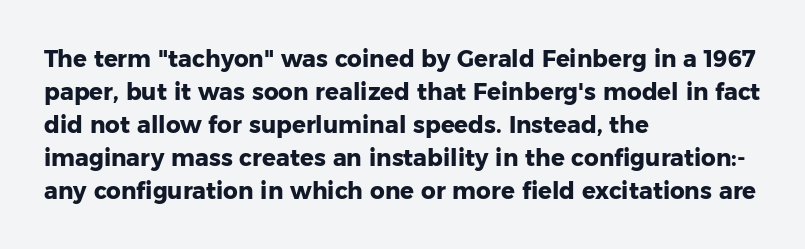
Q: Is the text bold? A: Yes.
Q: Is the text italic (slanted)? A: No, it is upright.
Q: Is the text underlined? A: No.
Q: How is the paragraph aligned? A: Left-aligned.
Q: Is the spacing between letters normal or unusually wide? A: Normal.
Q: Is the spacing between lines tight, normal or loose? A: Normal.
